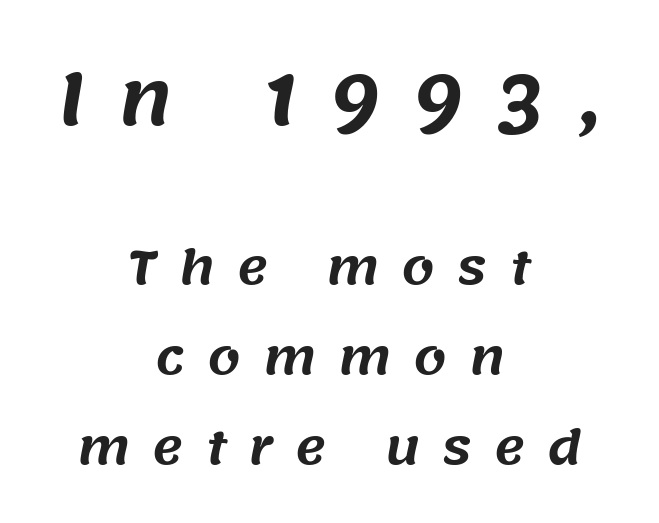
Q: Is the typeface a serif or a sans-serif typeface? A: Sans-serif.
Q: Is the text underlined? A: No.
Q: How is the paragraph aligned? A: Centered.
Q: Is the spacing between letters normal or unusually wide? A: Unusually wide.
Q: Is the spacing between lines tight, normal or loose? A: Loose.
Q: Which block of text is set in a larger size, the first (top) or the second (bottom)? A: The first (top) one.
Q: Width (condensed, normal, or wide)? A: Normal.
Q: Stroke contrast? A: Medium.
Q: x-height? A: Large.
Q: Monospaced? A: No.
